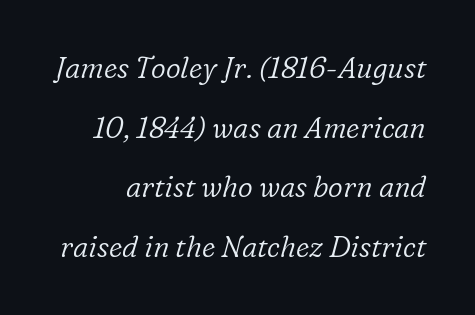
{"serif": "yes", "italic": "yes", "lean": "right", "slant_degrees": 16, "bold": "no", "weight": "light", "width": "normal", "stroke_contrast": "low", "x_height": "medium", "monospaced": "no", "underline": "no", "line_spacing": "loose", "line_spacing_ratio": 2.06, "letter_spacing": "normal", "letter_spacing_em": 0.0, "glyph_px": 29}
